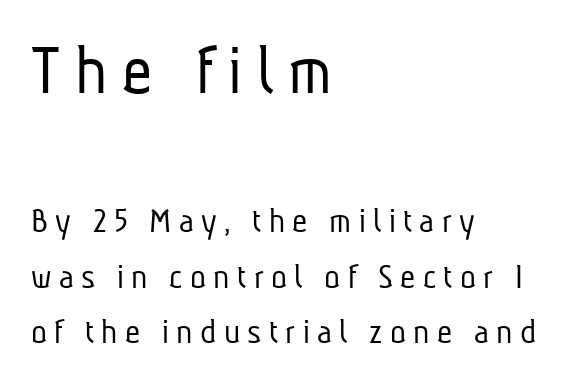
{"serif": "no", "bold": "no", "weight": "light", "width": "condensed", "stroke_contrast": "low", "x_height": "medium", "monospaced": "no", "underline": "no", "align": "left", "line_spacing": "normal", "line_spacing_ratio": 1.5, "letter_spacing": "wide", "letter_spacing_em": 0.2, "larger_block": "first", "size_ratio": 2.0, "glyph_px": 74}
